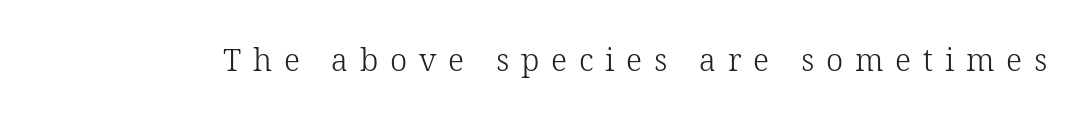
Q: Is the text bold? A: No.
Q: Is the text italic (slanted)? A: No, it is upright.
Q: Is the typeface a serif or a sans-serif typeface? A: Serif.
Q: Is the text underlined? A: No.
Q: Is the spacing between letters normal or unusually wide? A: Unusually wide.
Q: Width (condensed, normal, or wide)? A: Normal.
Q: Stroke contrast? A: Low.
Q: x-height? A: Medium.
Q: Monospaced? A: No.
